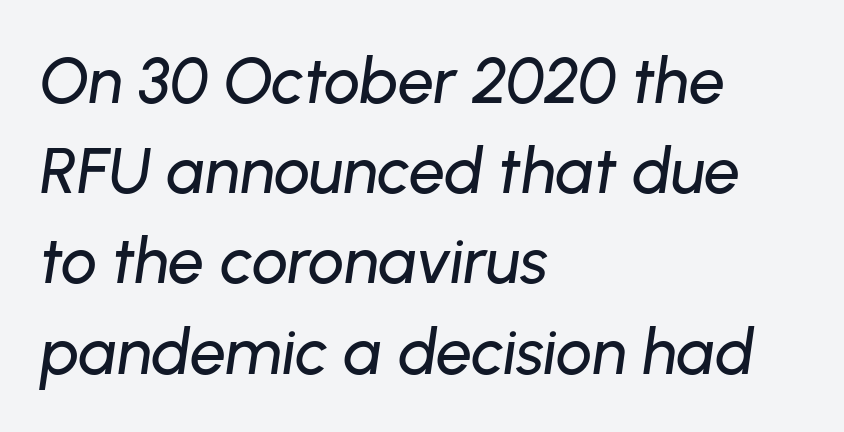
{"italic": "yes", "lean": "right", "slant_degrees": 8, "width": "normal", "stroke_contrast": "low", "x_height": "medium", "monospaced": "no", "underline": "no", "align": "left", "line_spacing": "normal", "line_spacing_ratio": 1.41, "letter_spacing": "normal", "letter_spacing_em": 0.0, "glyph_px": 64}
